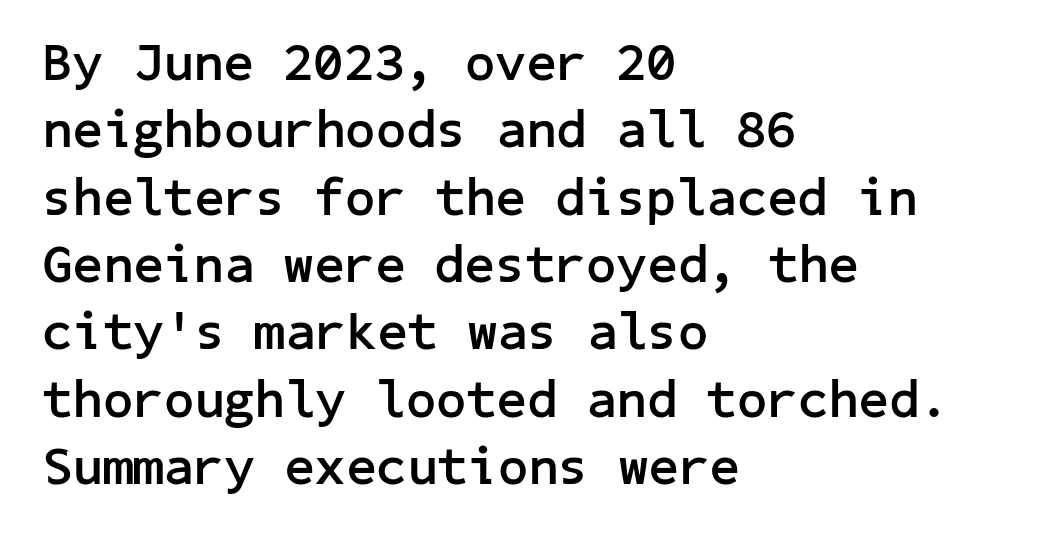
Q: Is the text bold? A: Yes.
Q: Is the text italic (slanted)? A: No, it is upright.
Q: Is the typeface a serif or a sans-serif typeface? A: Sans-serif.
Q: Is the text underlined? A: No.
Q: How is the paragraph aligned? A: Left-aligned.
Q: Is the spacing between letters normal or unusually wide? A: Normal.
Q: Is the spacing between lines tight, normal or loose? A: Normal.
Q: Width (condensed, normal, or wide)? A: Normal.
Q: Stroke contrast? A: Low.
Q: x-height? A: Medium.
